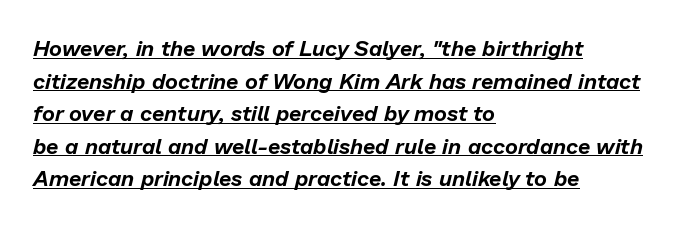
The space between consecutive lines is moderate. The glyphs are accompanied by a horizontal stroke just below them. Italic: yes, the glyphs are oblique. The face used here is rendered with its standard letterfit.
